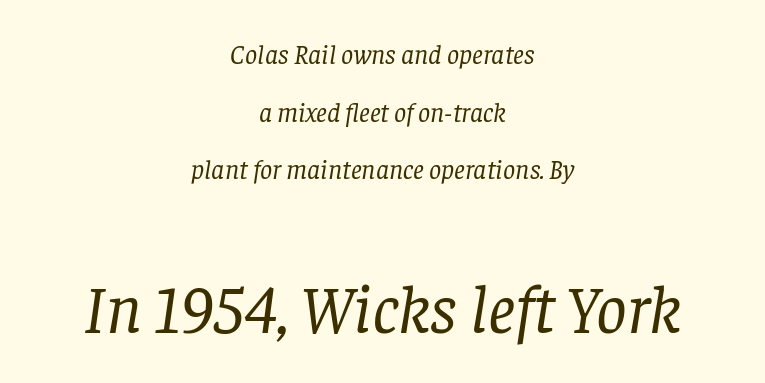
Compared with typical paragraphs, the rows here are farther apart. Tracking value appears to be zero — textbook default spacing. Type without underlining. Does the type have serifs? Yes, each stem ends in a small foot. Spacing verdict: proportional, widths tailored to each character.
